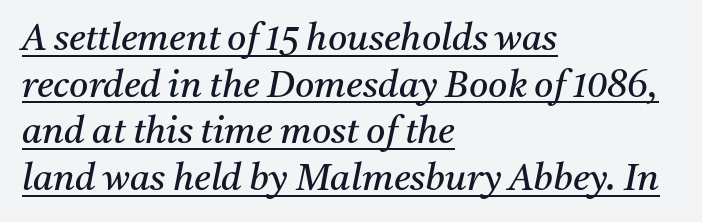
The image shows 37 px regular-weight serif type, italic (leaning right); set left-aligned, normal line spacing (1.26x), normal letter spacing, underlined; medium stroke contrast and a medium x-height.
